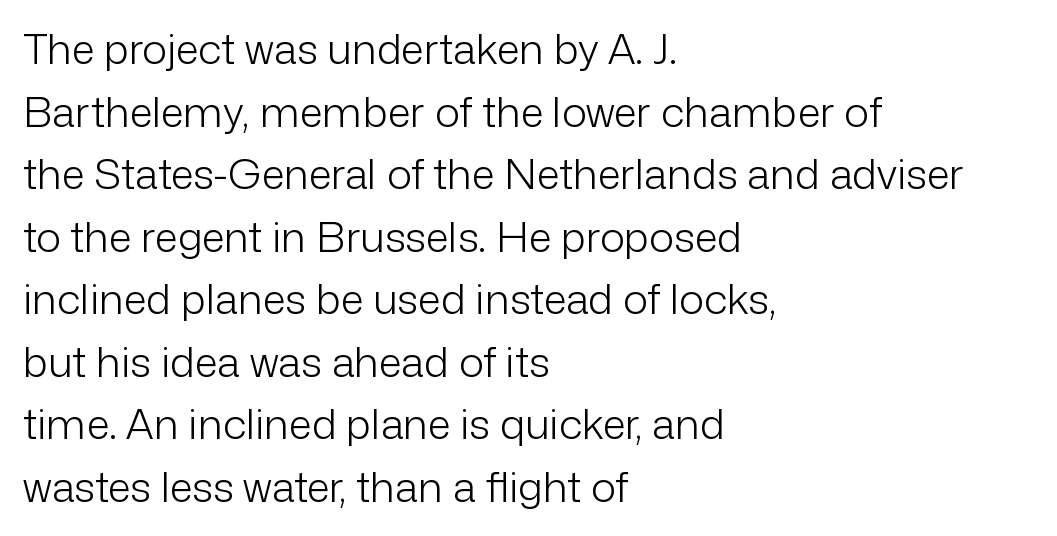
The image shows 42 px light sans-serif type, upright; set left-aligned, normal line spacing (1.49x), normal letter spacing, not underlined; low stroke contrast and a medium x-height.
